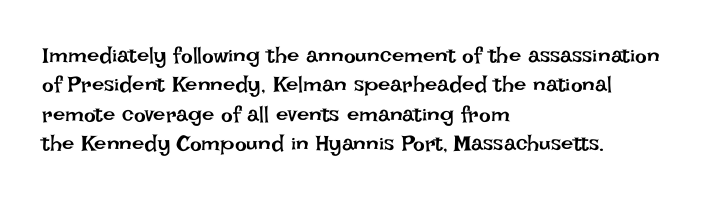
{"italic": "no", "bold": "no", "underline": "no", "align": "left", "line_spacing": "normal", "line_spacing_ratio": 1.34, "letter_spacing": "normal", "letter_spacing_em": 0.0, "glyph_px": 22}
